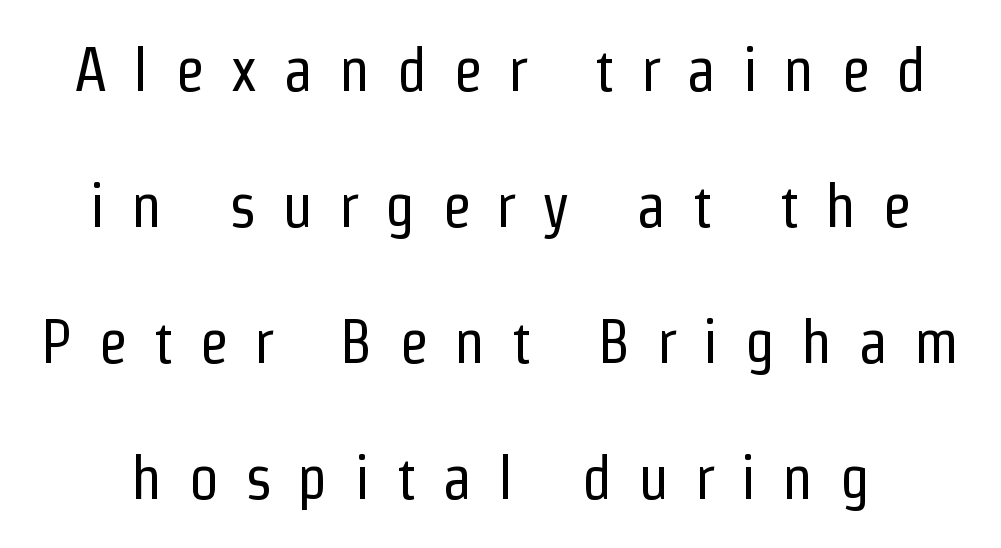
{"serif": "no", "italic": "no", "bold": "no", "weight": "regular", "width": "condensed", "stroke_contrast": "low", "x_height": "medium", "monospaced": "no", "underline": "no", "line_spacing": "loose", "line_spacing_ratio": 2.23, "letter_spacing": "wide", "letter_spacing_em": 0.42, "glyph_px": 61}
